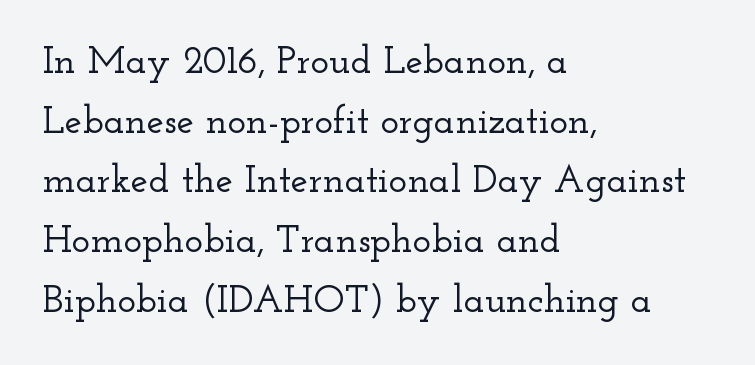
Q: Is the text italic (slanted)? A: No, it is upright.
Q: Is the typeface a serif or a sans-serif typeface? A: Serif.
Q: Is the text underlined? A: No.
Q: How is the paragraph aligned? A: Left-aligned.
Q: Is the spacing between letters normal or unusually wide? A: Normal.
Q: Is the spacing between lines tight, normal or loose? A: Normal.
Q: Width (condensed, normal, or wide)? A: Wide.
Q: Stroke contrast? A: Low.
Q: x-height? A: Small.
Q: Monospaced? A: No.
